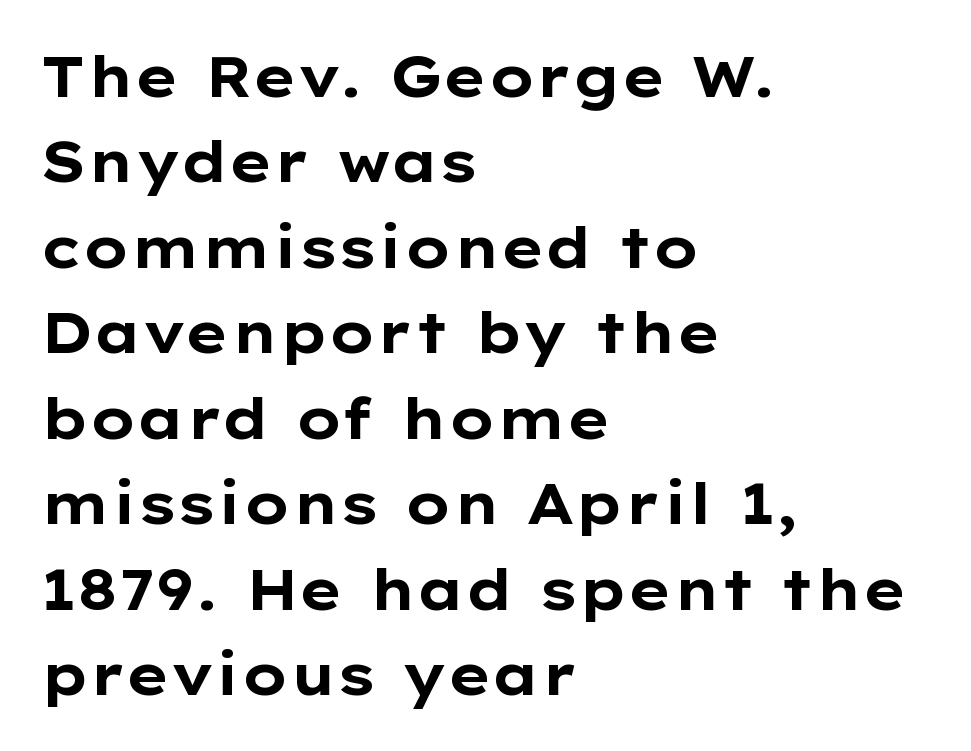
The image shows 57 px bold, wide sans-serif type, upright; set left-aligned, normal line spacing (1.5x), normal letter spacing, not underlined; low stroke contrast and a medium x-height.
